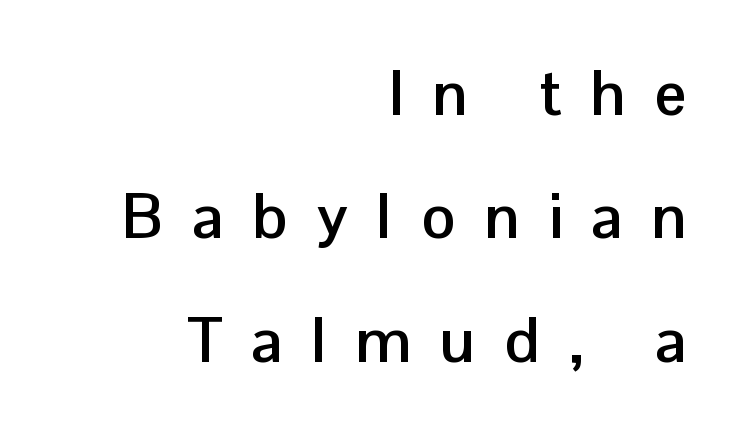
{"serif": "no", "italic": "no", "bold": "yes", "weight": "semibold", "width": "normal", "stroke_contrast": "low", "x_height": "medium", "monospaced": "no", "underline": "no", "align": "right", "line_spacing": "loose", "line_spacing_ratio": 1.96, "letter_spacing": "wide", "letter_spacing_em": 0.46, "glyph_px": 63}
